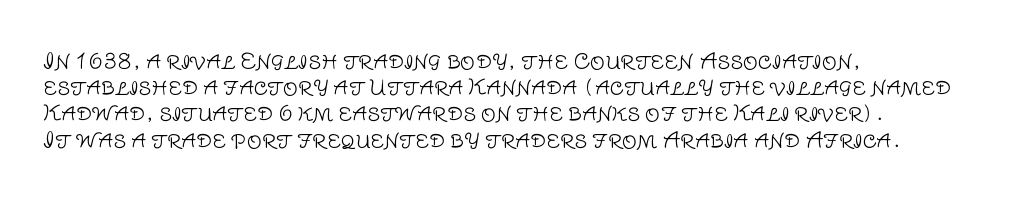
Q: Is the text bold? A: No.
Q: Is the text italic (slanted)? A: Yes.
Q: Is the text underlined? A: No.
Q: How is the paragraph aligned? A: Left-aligned.
Q: Is the spacing between letters normal or unusually wide? A: Normal.
Q: Is the spacing between lines tight, normal or loose? A: Normal.
